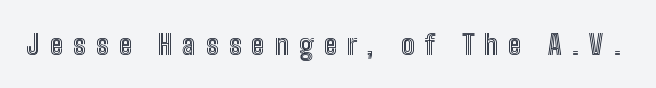
The image shows 28 px condensed type, upright; set unusually wide letter spacing (+0.37 em), not underlined; a medium x-height.
